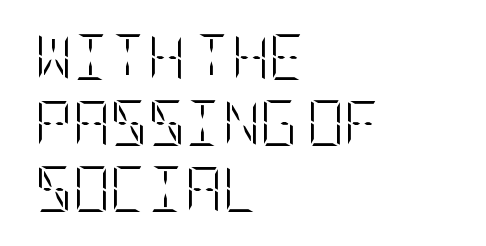
Q: Is the text bold? A: No.
Q: Is the text italic (slanted)? A: No, it is upright.
Q: Is the text underlined? A: No.
Q: How is the paragraph aligned? A: Left-aligned.
Q: Is the spacing between letters normal or unusually wide? A: Normal.
Q: Is the spacing between lines tight, normal or loose? A: Normal.
Q: Width (condensed, normal, or wide)? A: Condensed.
Q: Stroke contrast? A: Low.
Q: x-height? A: Large.
